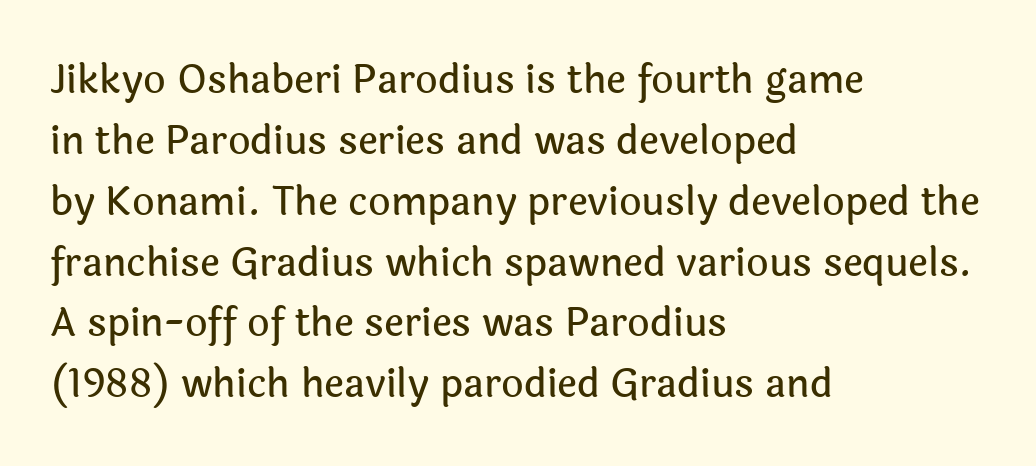
Q: Is the text italic (slanted)? A: No, it is upright.
Q: Is the typeface a serif or a sans-serif typeface? A: Sans-serif.
Q: Is the text underlined? A: No.
Q: How is the paragraph aligned? A: Left-aligned.
Q: Is the spacing between letters normal or unusually wide? A: Normal.
Q: Is the spacing between lines tight, normal or loose? A: Normal.
Q: Width (condensed, normal, or wide)? A: Normal.
Q: x-height? A: Medium.
Q: Monospaced? A: No.
